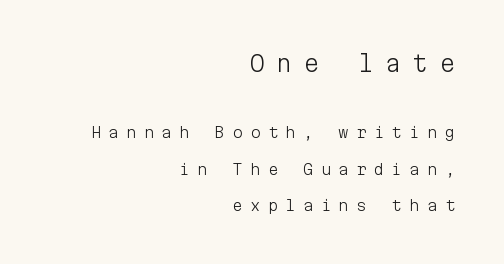
The image shows 23 px text type, upright; set right-aligned, loose line spacing (2.43x), unusually wide letter spacing (+0.48 em), not underlined; the first (top) block is 1.53x larger.
